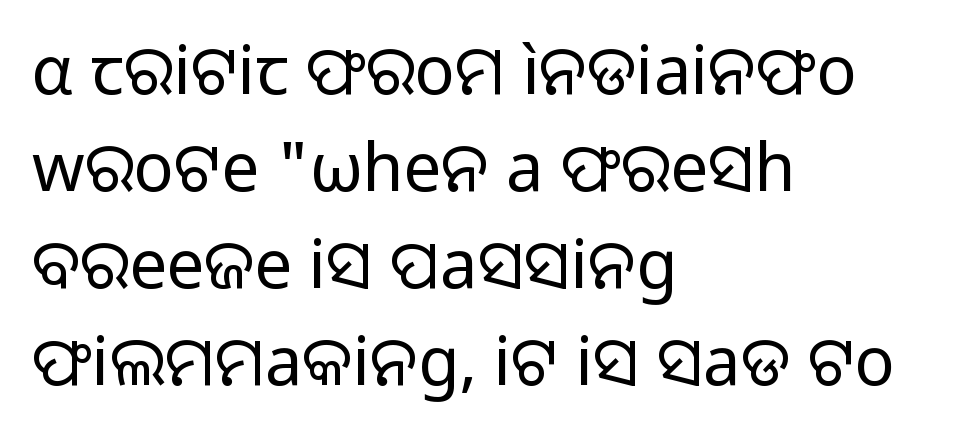
{"serif": "no", "italic": "no", "bold": "no", "weight": "regular", "width": "normal", "stroke_contrast": "low", "x_height": "medium", "monospaced": "no", "underline": "no", "align": "left", "line_spacing": "normal", "line_spacing_ratio": 1.45, "letter_spacing": "normal", "letter_spacing_em": 0.0, "glyph_px": 67}
